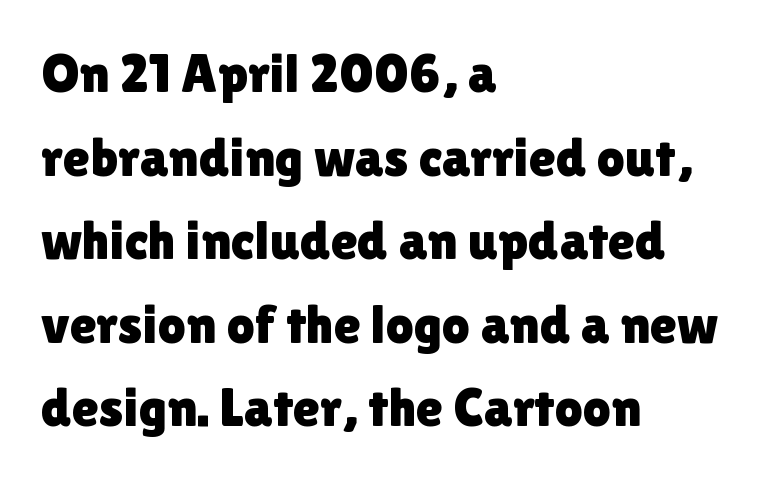
{"serif": "no", "italic": "no", "width": "normal", "x_height": "medium", "monospaced": "no", "underline": "no", "align": "left", "line_spacing": "normal", "line_spacing_ratio": 1.52, "letter_spacing": "normal", "letter_spacing_em": 0.0, "glyph_px": 55}
